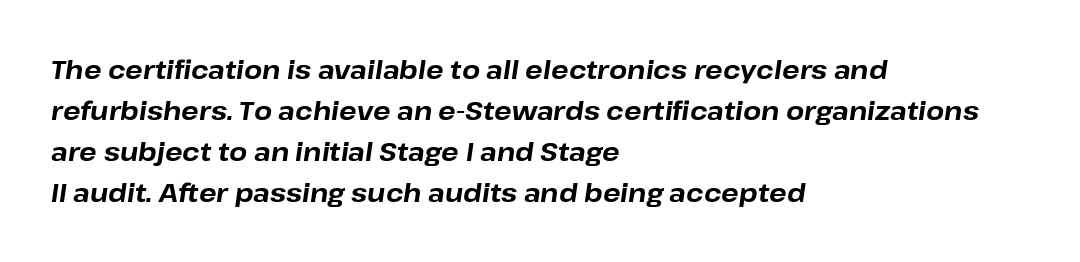
This is oblique type, the kind used for emphasis or titles. Whoever set this chose a conventional vertical rhythm. Lines of text with bare space underneath. A dark, heavy texture on the line: the type is bold. Nothing unusual about the tracking: characters are spaced as the font intends. Which margin do the lines hug? The left one — the right edge is uneven.
